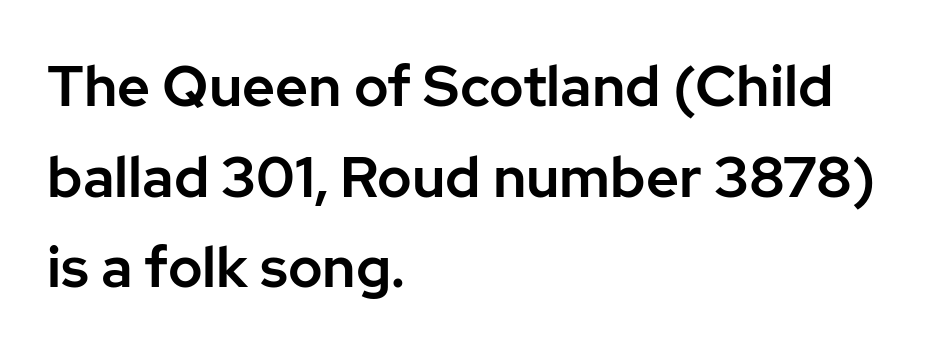
The image shows 57 px sans-serif type, upright; set left-aligned, normal line spacing (1.59x), normal letter spacing, not underlined; low stroke contrast and a medium x-height.
